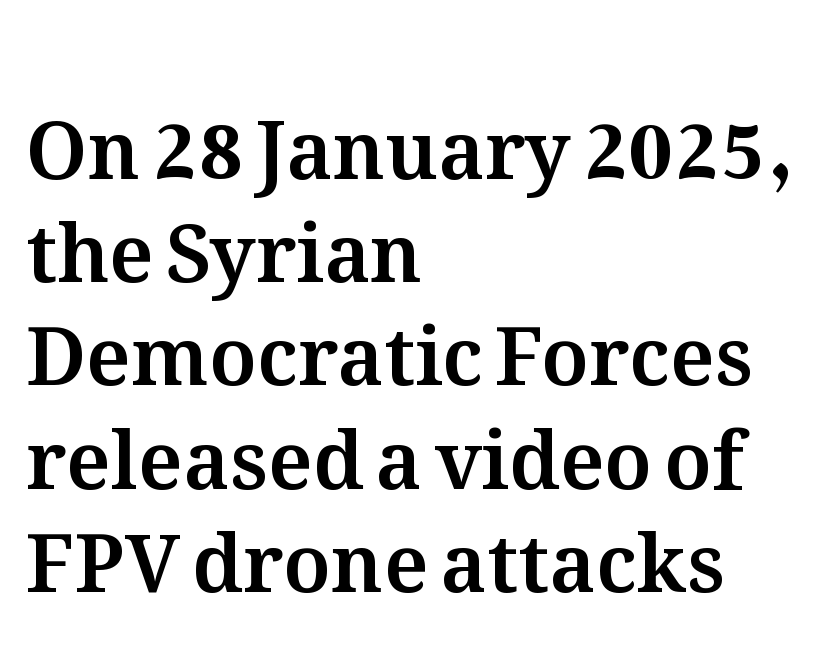
Q: Is the text italic (slanted)? A: No, it is upright.
Q: Is the text underlined? A: No.
Q: How is the paragraph aligned? A: Left-aligned.
Q: Is the spacing between letters normal or unusually wide? A: Normal.
Q: Is the spacing between lines tight, normal or loose? A: Normal.
Q: Width (condensed, normal, or wide)? A: Normal.
Q: Stroke contrast? A: Medium.
Q: x-height? A: Medium.
Q: Monospaced? A: No.
